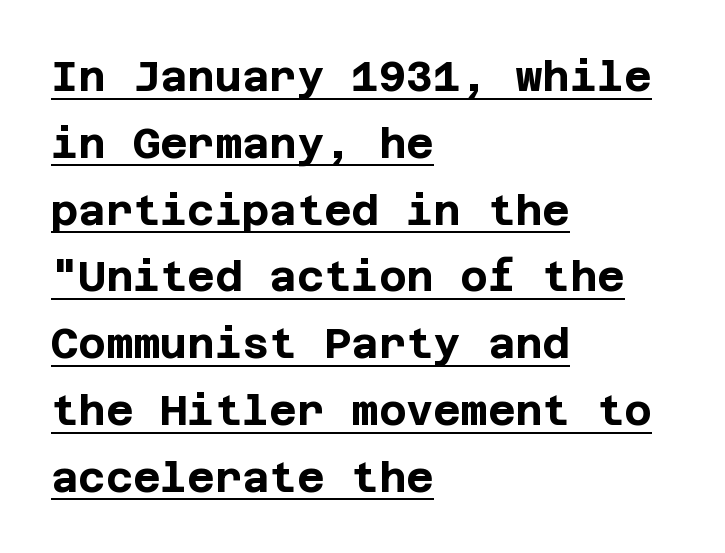
Q: Is the text bold? A: Yes.
Q: Is the text italic (slanted)? A: No, it is upright.
Q: Is the typeface a serif or a sans-serif typeface? A: Sans-serif.
Q: Is the text underlined? A: Yes.
Q: How is the paragraph aligned? A: Left-aligned.
Q: Is the spacing between letters normal or unusually wide? A: Normal.
Q: Is the spacing between lines tight, normal or loose? A: Normal.
Q: Width (condensed, normal, or wide)? A: Normal.
Q: Stroke contrast? A: Low.
Q: x-height? A: Large.
